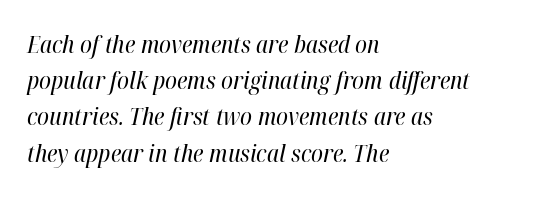
{"italic": "yes", "lean": "right", "slant_degrees": 12, "bold": "no", "underline": "no", "align": "left", "line_spacing": "normal", "line_spacing_ratio": 1.51, "letter_spacing": "normal", "letter_spacing_em": 0.0, "glyph_px": 24}
